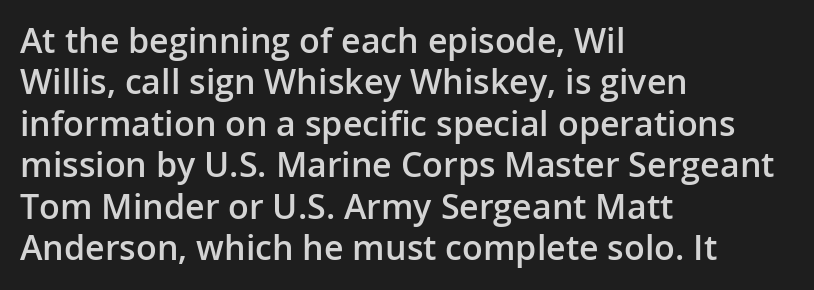
Q: Is the text bold? A: Semi-bold.
Q: Is the text italic (slanted)? A: No, it is upright.
Q: Is the typeface a serif or a sans-serif typeface? A: Sans-serif.
Q: Is the text underlined? A: No.
Q: How is the paragraph aligned? A: Left-aligned.
Q: Is the spacing between letters normal or unusually wide? A: Normal.
Q: Width (condensed, normal, or wide)? A: Normal.
Q: Stroke contrast? A: Low.
Q: x-height? A: Medium.
Q: Monospaced? A: No.
